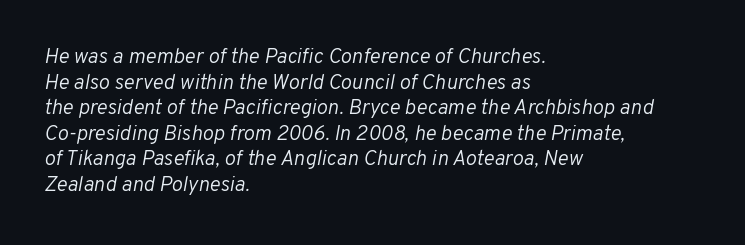
{"italic": "yes", "lean": "right", "slant_degrees": 10, "bold": "no", "underline": "no", "align": "left", "line_spacing_ratio": 1.22, "letter_spacing": "normal", "letter_spacing_em": 0.0, "glyph_px": 21}
